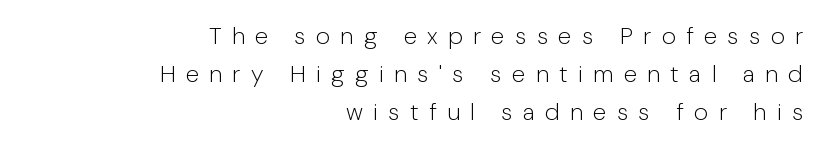
The image shows 24 px text type, upright; set right-aligned, normal line spacing (1.59x), unusually wide letter spacing (+0.43 em), not underlined.
